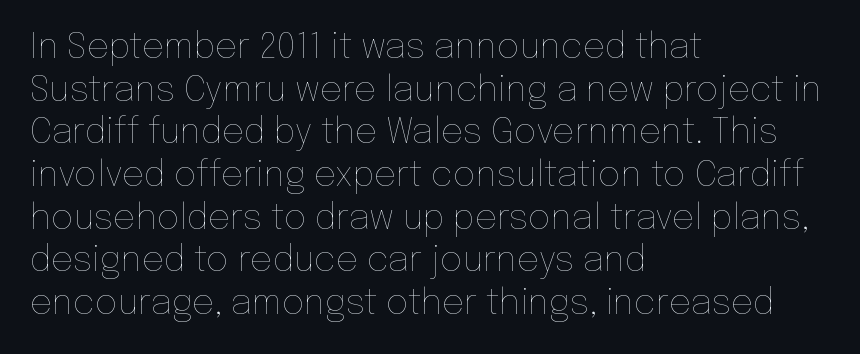
Q: Is the text bold? A: No.
Q: Is the text italic (slanted)? A: No, it is upright.
Q: Is the text underlined? A: No.
Q: How is the paragraph aligned? A: Left-aligned.
Q: Is the spacing between letters normal or unusually wide? A: Normal.
Q: Width (condensed, normal, or wide)? A: Normal.
Q: Stroke contrast? A: Low.
Q: x-height? A: Medium.
Q: Monospaced? A: No.
